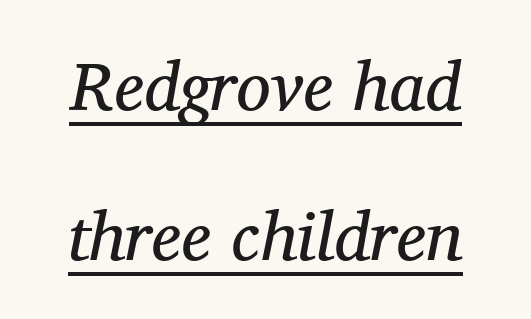
Q: Is the text bold? A: No.
Q: Is the text italic (slanted)? A: Yes, it leans right by about 11 degrees.
Q: Is the typeface a serif or a sans-serif typeface? A: Serif.
Q: Is the text underlined? A: Yes.
Q: How is the paragraph aligned? A: Centered.
Q: Is the spacing between letters normal or unusually wide? A: Normal.
Q: Is the spacing between lines tight, normal or loose? A: Loose.
Q: Width (condensed, normal, or wide)? A: Normal.
Q: Stroke contrast? A: Medium.
Q: x-height? A: Medium.
Q: Monospaced? A: No.
